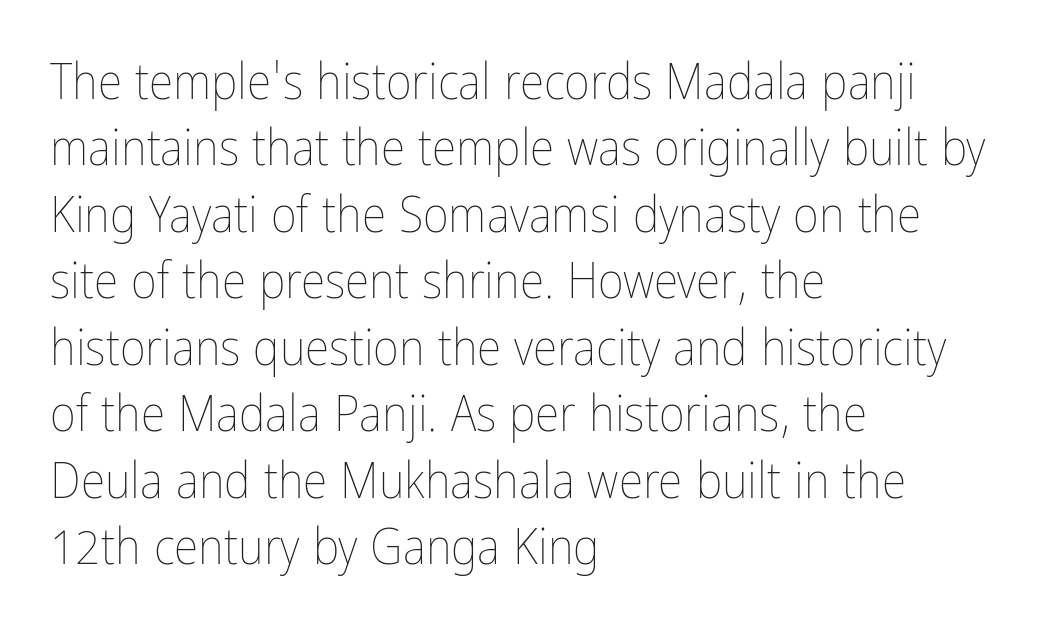
The space directly below the letters is spotless. A typesetter would call this zero additional tracking. Every stem runs plumb, perpendicular to the baseline. The characters are drawn with everyday or finer stroke widths. A classic flush-left, rag-right setting is used for this passage. You could not count columns in this text — the font is proportionally spaced.
